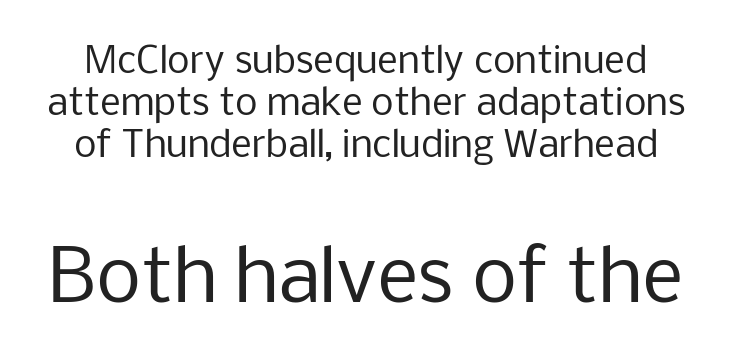
The image shows 72 px regular-weight sans-serif type, upright; set line spacing 1.17x, normal letter spacing, not underlined; the second (bottom) block is 2.0x larger; low stroke contrast and a medium x-height.
